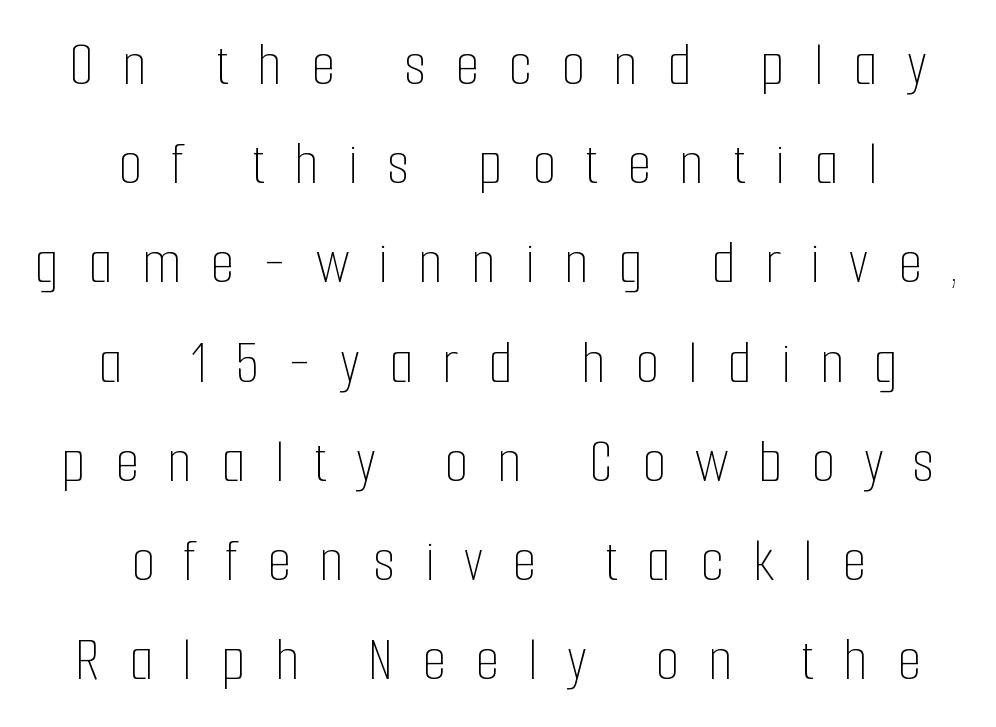
Q: Is the text bold? A: No.
Q: Is the text italic (slanted)? A: No, it is upright.
Q: Is the text underlined? A: No.
Q: How is the paragraph aligned? A: Centered.
Q: Is the spacing between letters normal or unusually wide? A: Unusually wide.
Q: Is the spacing between lines tight, normal or loose? A: Normal.
Q: Width (condensed, normal, or wide)? A: Condensed.
Q: Stroke contrast? A: Low.
Q: x-height? A: Medium.
Q: Monospaced? A: No.
